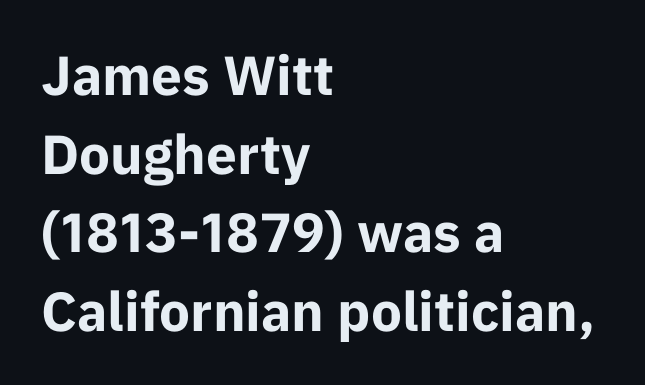
The gaps between neighbouring characters are ordinary and unremarkable. Posture: vertical. Short and long lines alike share a common starting point at left. The string is rendered with underlining switched off.
